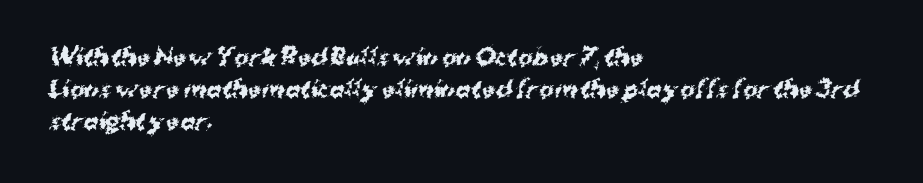
The image shows 22 px bold type; set left-aligned, normal line spacing (1.45x), normal letter spacing, not underlined.
